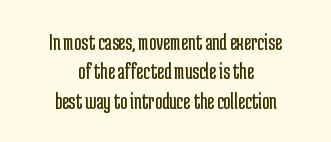
Q: Is the text bold? A: No.
Q: Is the text italic (slanted)? A: No, it is upright.
Q: Is the text underlined? A: No.
Q: How is the paragraph aligned? A: Centered.
Q: Is the spacing between letters normal or unusually wide? A: Normal.
